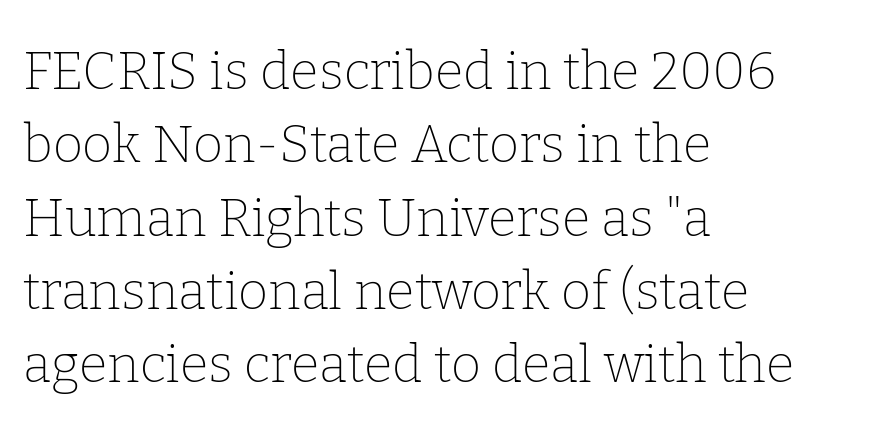
Q: Is the text bold? A: No.
Q: Is the text italic (slanted)? A: No, it is upright.
Q: Is the typeface a serif or a sans-serif typeface? A: Serif.
Q: Is the text underlined? A: No.
Q: How is the paragraph aligned? A: Left-aligned.
Q: Is the spacing between letters normal or unusually wide? A: Normal.
Q: Is the spacing between lines tight, normal or loose? A: Normal.
Q: Width (condensed, normal, or wide)? A: Normal.
Q: Stroke contrast? A: Low.
Q: x-height? A: Medium.
Q: Monospaced? A: No.
